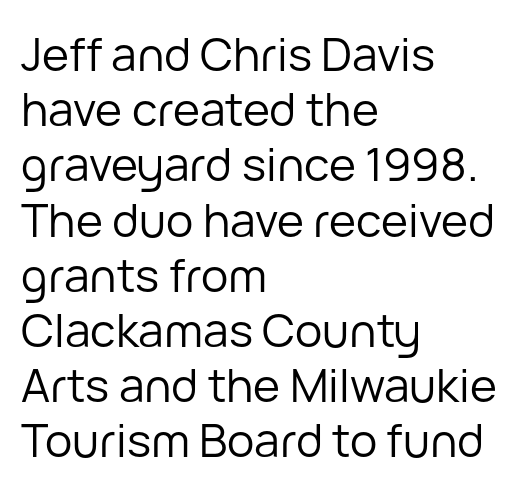
Q: Is the text bold? A: No.
Q: Is the text italic (slanted)? A: No, it is upright.
Q: Is the typeface a serif or a sans-serif typeface? A: Sans-serif.
Q: Is the text underlined? A: No.
Q: How is the paragraph aligned? A: Left-aligned.
Q: Is the spacing between letters normal or unusually wide? A: Normal.
Q: Width (condensed, normal, or wide)? A: Normal.
Q: Stroke contrast? A: Low.
Q: x-height? A: Medium.
Q: Monospaced? A: No.
